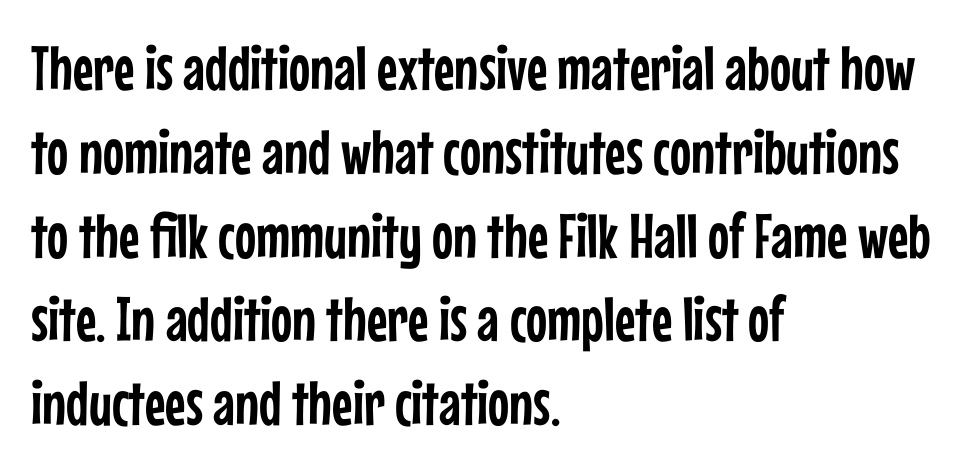
{"serif": "no", "italic": "no", "width": "condensed", "stroke_contrast": "low", "x_height": "medium", "monospaced": "no", "underline": "no", "align": "left", "line_spacing": "normal", "line_spacing_ratio": 1.33, "letter_spacing": "normal", "letter_spacing_em": 0.0, "glyph_px": 63}
